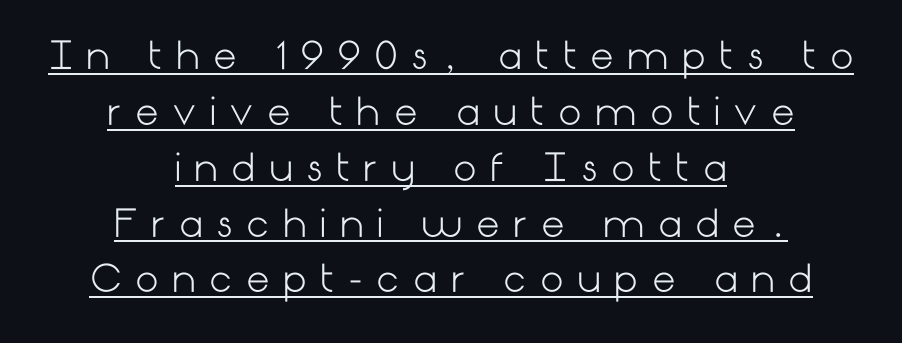
Each letter's strokes conclude bluntly, with no projecting serifs. A student would call this center alignment; a typographer would say set centered. These characters rest on top of a visible drawn line. Summary of weight: not heavy and not bold. Students, note that the glyphs here are deliberately spaced far apart. A typesetter would call this leading conventional body-copy spacing.
